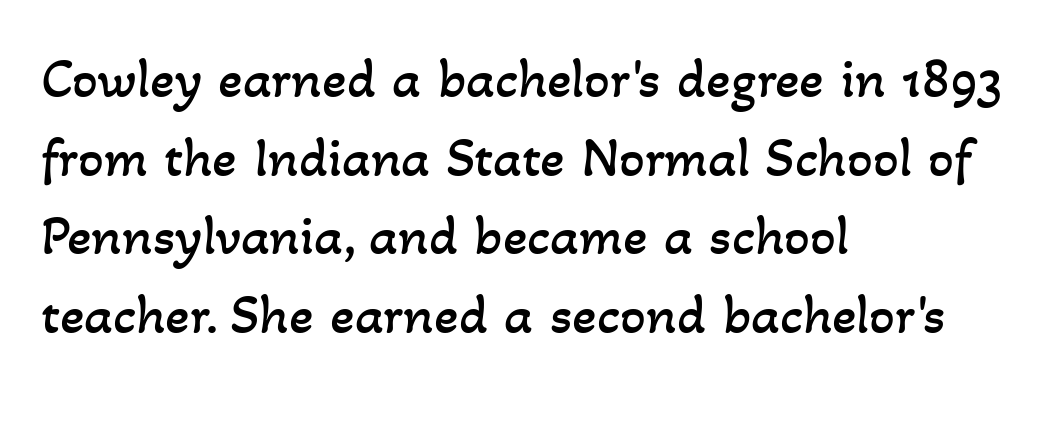
The image shows 57 px regular-weight type; set left-aligned, normal line spacing (1.38x), normal letter spacing, not underlined; low stroke contrast and a small x-height.
